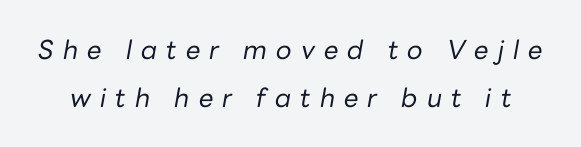
{"italic": "yes", "lean": "right", "slant_degrees": 10, "bold": "no", "underline": "no", "line_spacing_ratio": 1.86, "letter_spacing": "wide", "letter_spacing_em": 0.35, "glyph_px": 26}
